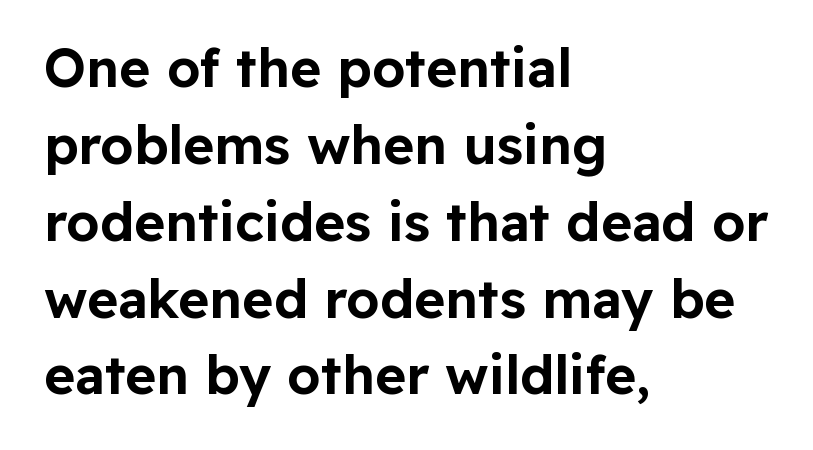
{"serif": "no", "italic": "no", "width": "normal", "stroke_contrast": "low", "x_height": "medium", "monospaced": "no", "underline": "no", "align": "left", "line_spacing": "normal", "line_spacing_ratio": 1.45, "letter_spacing": "normal", "letter_spacing_em": 0.0, "glyph_px": 53}
